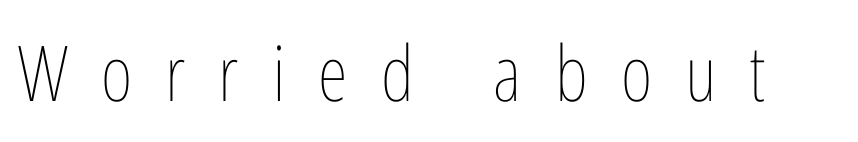
Is the stroke heavy? The answer is a plain regular-or-lighter. The letters are spread apart with noticeably loose tracking. The lettering stays uniformly vertical, giving the passage a roman look. These lines are rendered in a variable-pitch font.
